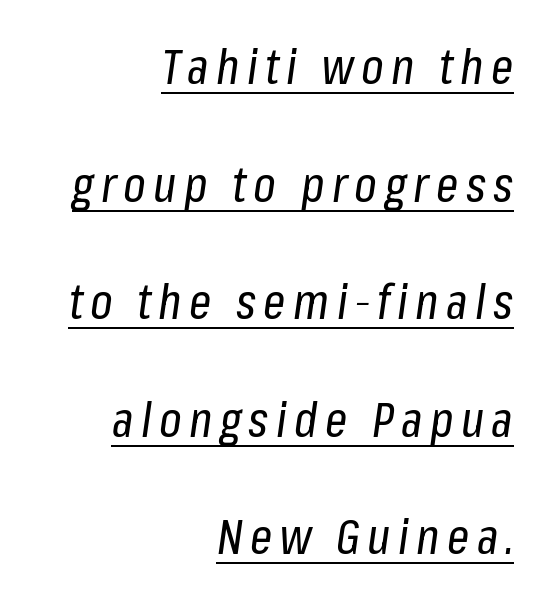
Widely set lines give the paragraph a tall, airy silhouette. Italic: yes, the glyphs are oblique. One-word summary of the alignment: right. Do the characters align in a grid? No, the font is proportional. Looks like someone drew a line under every word here. Each stroke keeps to a modest, everyday thickness or less.
